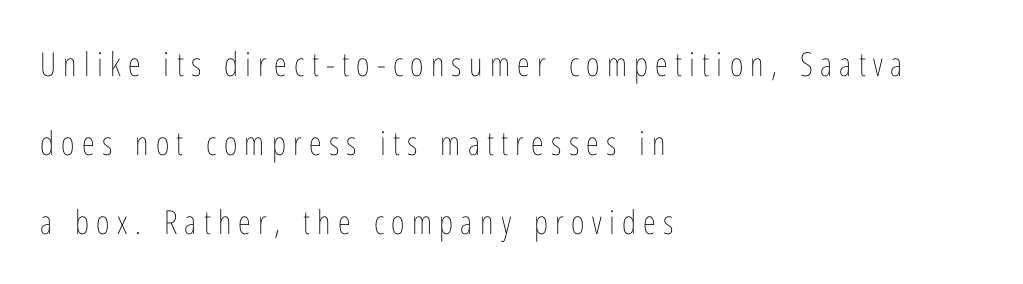
Here the designer chose a conventional face with non-uniform glyph widths. The characters are drawn with everyday or finer stroke widths. Descenders are the only things crossing below the line. The lettering holds an erect, upright posture throughout. The lines in this sample share a left origin and differ only in where they stop.
